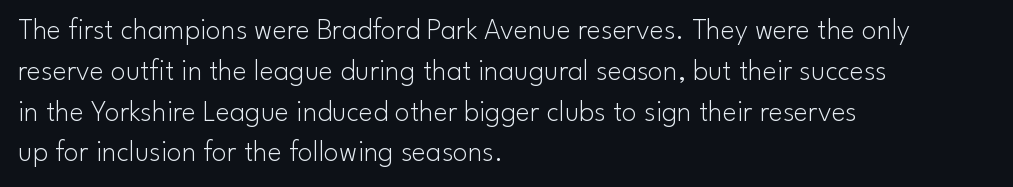
The image shows 30 px light sans-serif type, upright; set left-aligned, normal line spacing (1.36x), normal letter spacing, not underlined; low stroke contrast and a small x-height.
